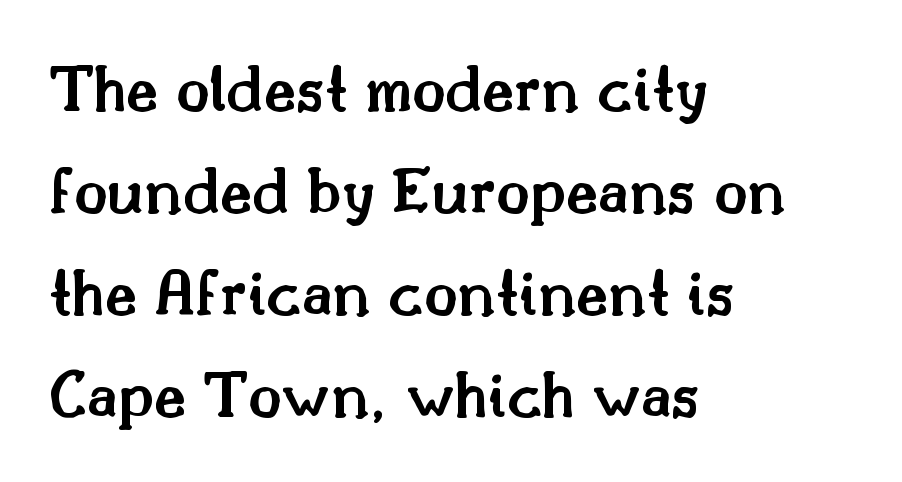
The image shows 69 px semibold serif type, upright; set left-aligned, normal line spacing (1.48x), normal letter spacing, not underlined; medium stroke contrast and a small x-height.
